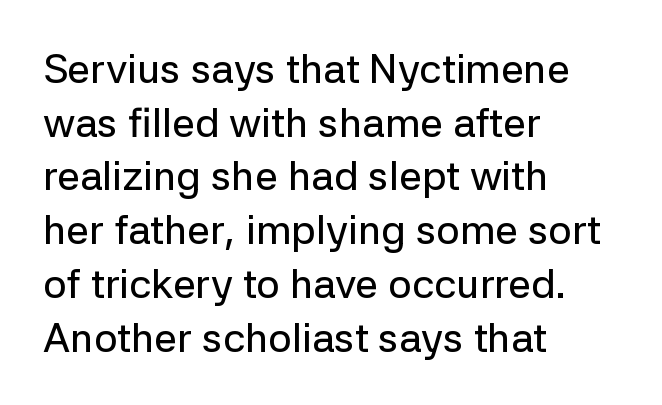
The letters advance in unequal steps, a hallmark of proportional type. The lines in this sample share a left origin and differ only in where they stop. Vertical strokes here are truly vertical. The lines sit at an ordinary, default distance from one another.
